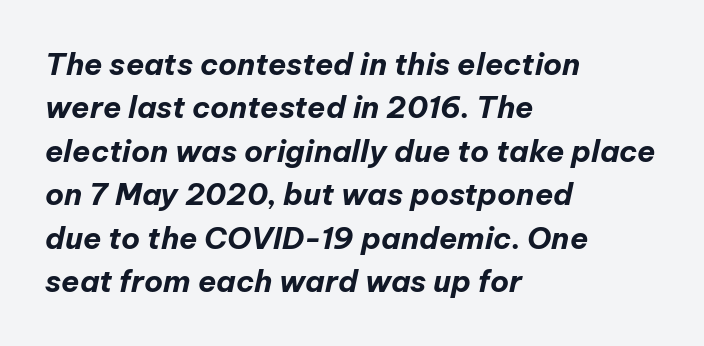
{"italic": "yes", "lean": "right", "slant_degrees": 12, "bold": "yes", "weight": "bold", "width": "normal", "stroke_contrast": "low", "x_height": "medium", "monospaced": "no", "underline": "no", "align": "left", "line_spacing": "normal", "line_spacing_ratio": 1.45, "letter_spacing": "normal", "letter_spacing_em": 0.0, "glyph_px": 30}
